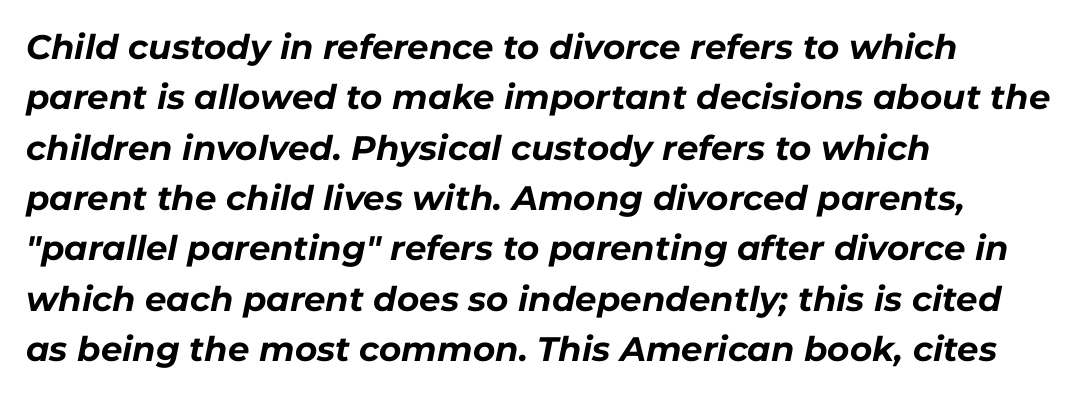
The image shows 34 px bold type, italic (leaning right); set left-aligned, normal line spacing (1.48x), normal letter spacing, not underlined; low stroke contrast and a medium x-height.
